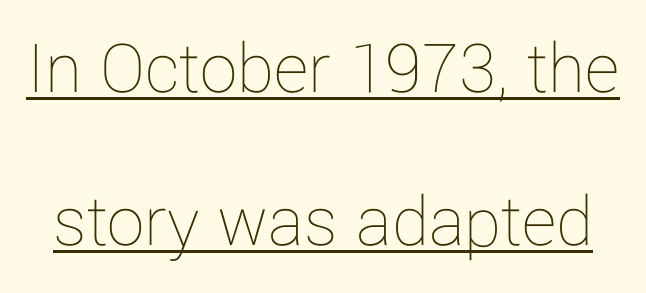
The image shows 75 px thin type, upright; set loose line spacing (2.04x), normal letter spacing, underlined; low stroke contrast and a medium x-height.
